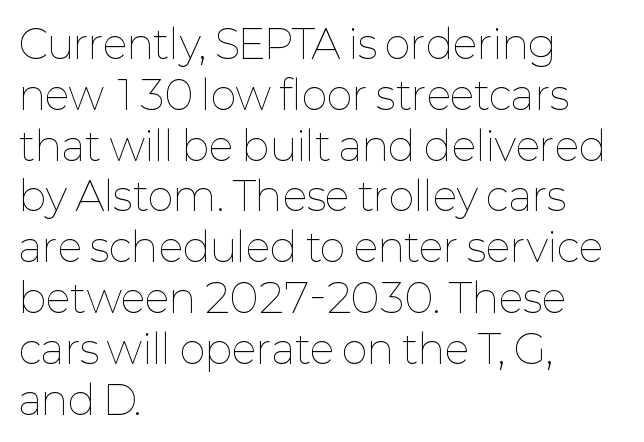
Q: Is the text bold? A: No.
Q: Is the text italic (slanted)? A: No, it is upright.
Q: Is the text underlined? A: No.
Q: How is the paragraph aligned? A: Left-aligned.
Q: Is the spacing between letters normal or unusually wide? A: Normal.
Q: Is the spacing between lines tight, normal or loose? A: Normal.
Q: Width (condensed, normal, or wide)? A: Normal.
Q: Stroke contrast? A: Low.
Q: x-height? A: Medium.
Q: Monospaced? A: No.
